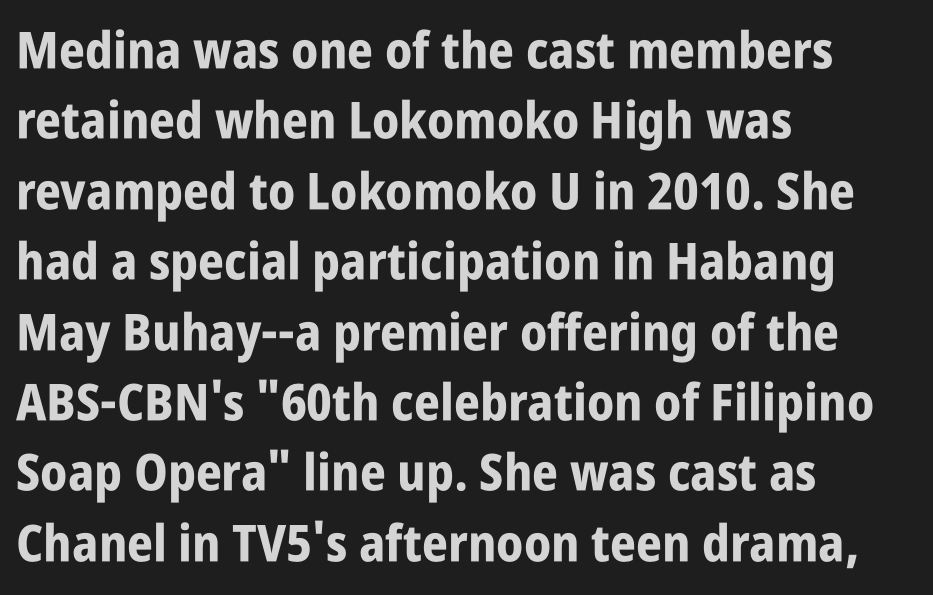
The image shows 51 px bold, condensed sans-serif type, upright; set left-aligned, normal line spacing (1.38x), normal letter spacing, not underlined; low stroke contrast and a large x-height.
